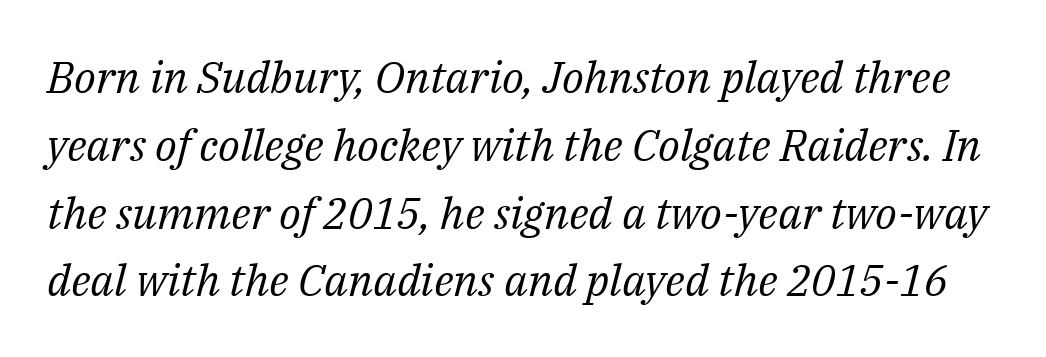
The image shows 44 px regular-weight serif type, italic (leaning right); set normal line spacing (1.54x), normal letter spacing, not underlined; medium stroke contrast and a medium x-height.
